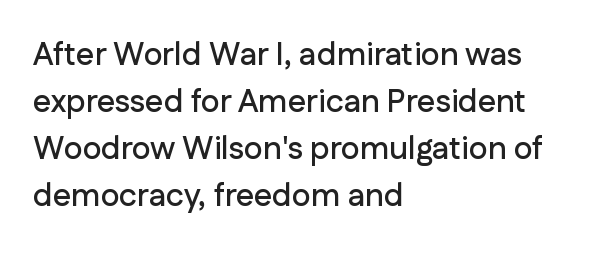
{"serif": "no", "italic": "no", "width": "normal", "stroke_contrast": "low", "x_height": "medium", "monospaced": "no", "underline": "no", "align": "left", "line_spacing": "normal", "line_spacing_ratio": 1.47, "letter_spacing": "normal", "letter_spacing_em": 0.0, "glyph_px": 32}
